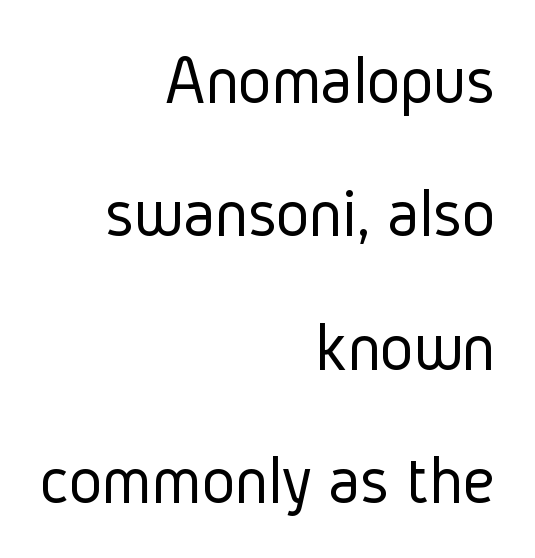
Q: Is the text bold? A: No.
Q: Is the text italic (slanted)? A: No, it is upright.
Q: Is the typeface a serif or a sans-serif typeface? A: Sans-serif.
Q: Is the text underlined? A: No.
Q: How is the paragraph aligned? A: Right-aligned.
Q: Is the spacing between letters normal or unusually wide? A: Normal.
Q: Width (condensed, normal, or wide)? A: Condensed.
Q: Stroke contrast? A: Low.
Q: x-height? A: Medium.
Q: Monospaced? A: No.
